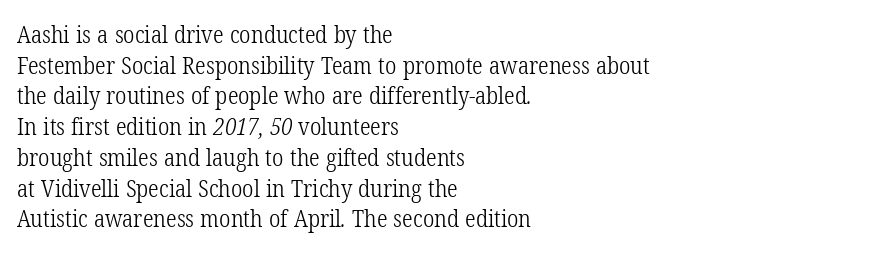
{"bold": "no", "underline": "no", "align": "left", "line_spacing": "normal", "line_spacing_ratio": 1.28, "letter_spacing": "normal", "letter_spacing_em": 0.0, "glyph_px": 24}
